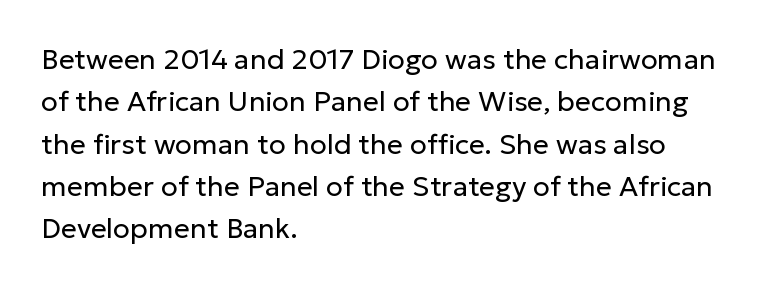
Q: Is the text bold? A: No.
Q: Is the text italic (slanted)? A: No, it is upright.
Q: Is the typeface a serif or a sans-serif typeface? A: Sans-serif.
Q: Is the text underlined? A: No.
Q: How is the paragraph aligned? A: Left-aligned.
Q: Is the spacing between letters normal or unusually wide? A: Normal.
Q: Is the spacing between lines tight, normal or loose? A: Normal.
Q: Width (condensed, normal, or wide)? A: Normal.
Q: Stroke contrast? A: Low.
Q: x-height? A: Medium.
Q: Monospaced? A: No.
